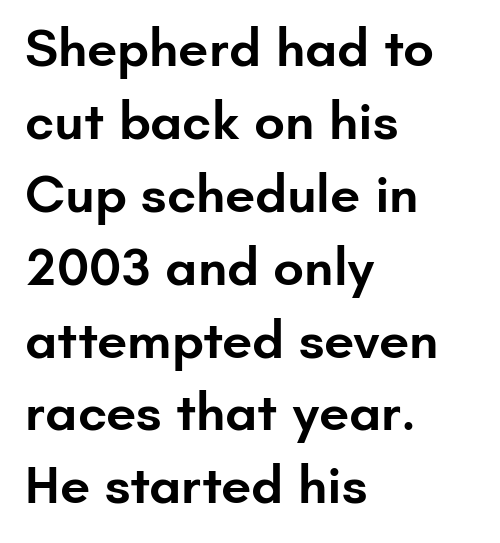
The image shows 54 px semibold sans-serif type, upright; set left-aligned, normal line spacing (1.35x), normal letter spacing, not underlined; low stroke contrast and a small x-height.
